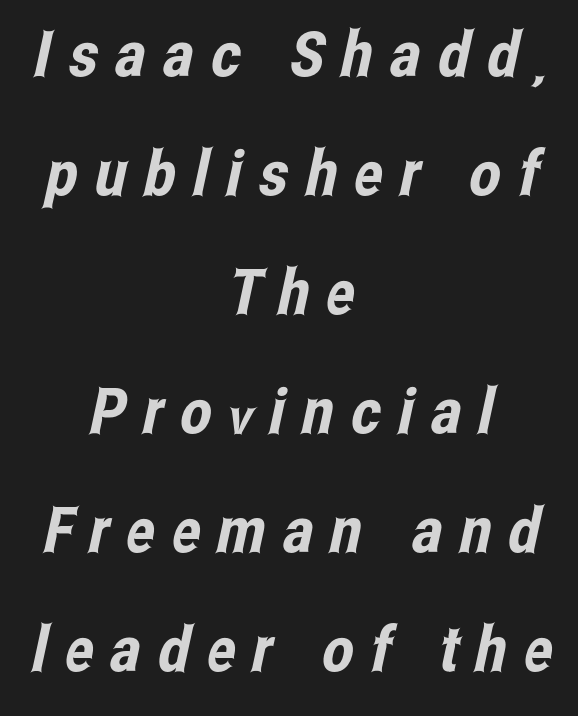
Q: Is the typeface a serif or a sans-serif typeface? A: Sans-serif.
Q: Is the text underlined? A: No.
Q: How is the paragraph aligned? A: Centered.
Q: Is the spacing between letters normal or unusually wide? A: Unusually wide.
Q: Width (condensed, normal, or wide)? A: Condensed.
Q: Stroke contrast? A: Low.
Q: x-height? A: Medium.
Q: Monospaced? A: No.
